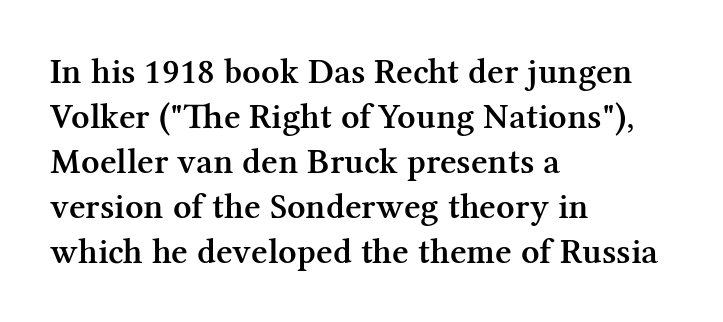
The ragged edge is on the right, which tells us the setting is flush left. The letters sit at their default tracking, neither squeezed nor spread. Do the characters align in a grid? No, the font is proportional. Observe the serifs anchoring each vertical stroke in this sample. Characters remain perfectly vertical along every line.
